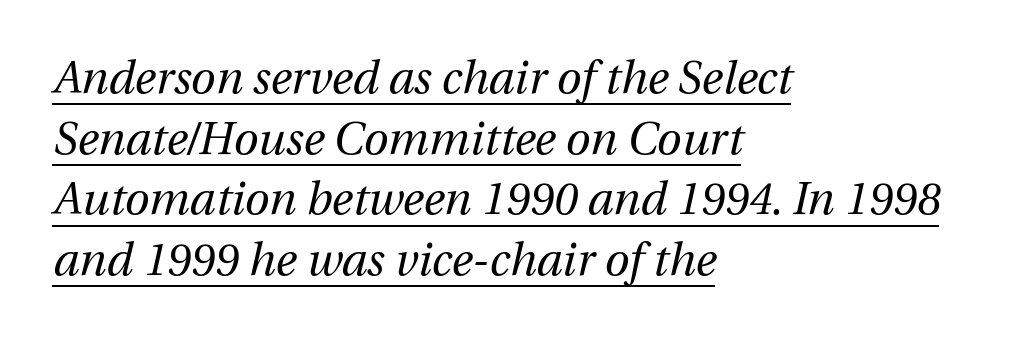
Line beginnings align vertically; line endings do not. Ink coverage per letter is moderate at most. Does the lettering tilt? It does — this is italic. Do the characters align in a grid? No, the font is proportional.
